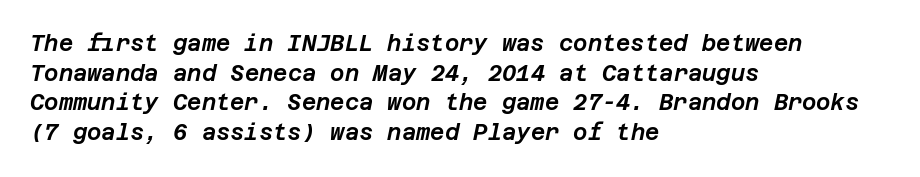
The image shows 22 px text type, italic (leaning right); set left-aligned, normal line spacing (1.35x), normal letter spacing, not underlined.
